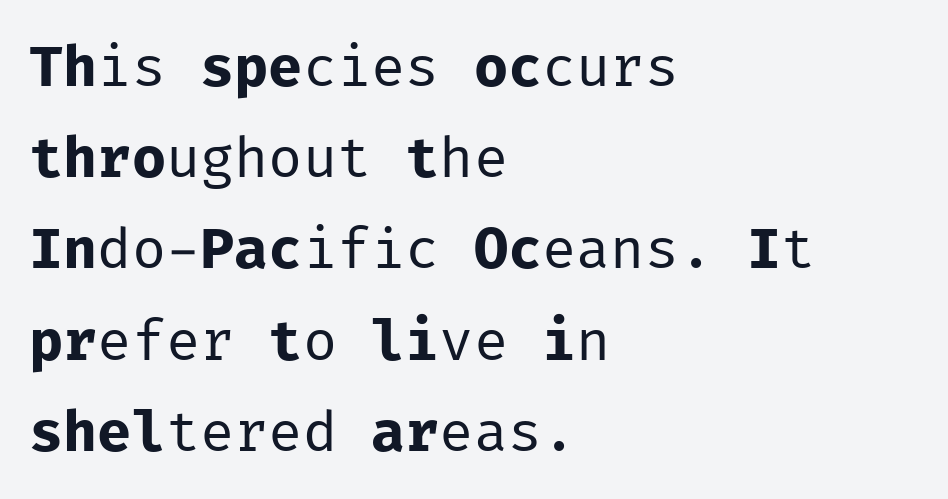
{"serif": "no", "italic": "no", "bold": "no", "weight": "regular", "width": "normal", "stroke_contrast": "low", "x_height": "medium", "monospaced": "yes", "underline": "no", "align": "left", "line_spacing": "normal", "line_spacing_ratio": 1.6, "letter_spacing": "normal", "letter_spacing_em": 0.0, "glyph_px": 57}
